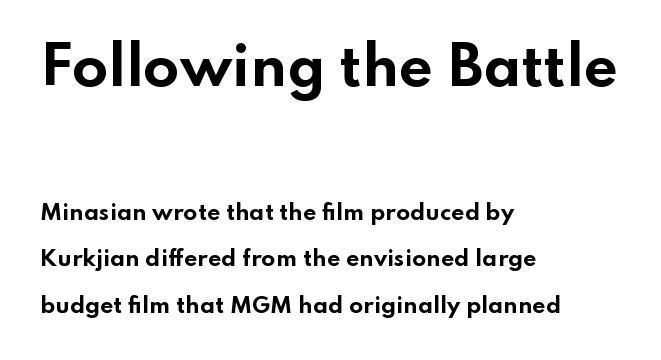
The image shows 53 px bold, wide sans-serif type, upright; set left-aligned, loose line spacing (2.23x), normal letter spacing, not underlined; the first (top) block is 2.52x larger; low stroke contrast and a small x-height.
